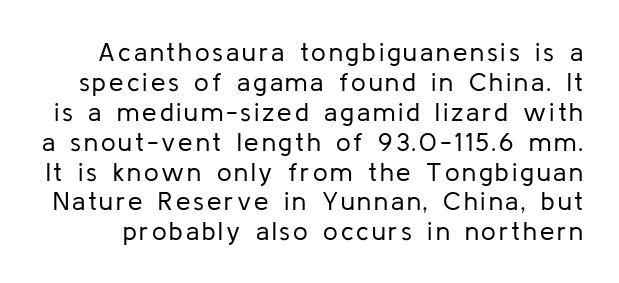
The image shows 26 px text type, upright; set tight line spacing (1.15x), not underlined.
